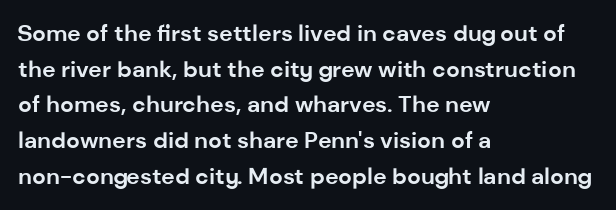
{"italic": "no", "bold": "yes", "underline": "no", "align": "left", "line_spacing": "normal", "line_spacing_ratio": 1.55, "letter_spacing": "normal", "letter_spacing_em": 0.0, "glyph_px": 23}
